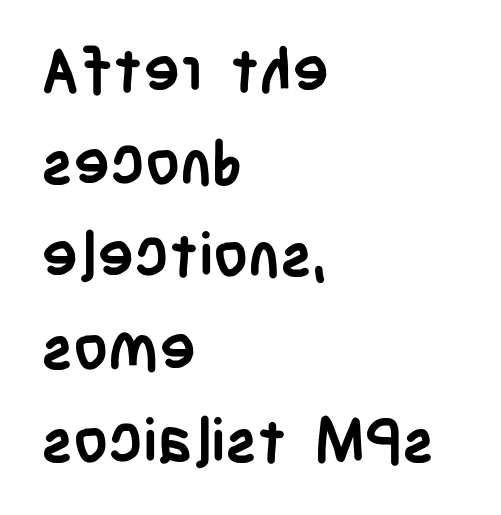
The image shows 61 px semibold, condensed sans-serif type, upright; set left-aligned, normal line spacing (1.52x), normal letter spacing, not underlined; low stroke contrast and a large x-height.
